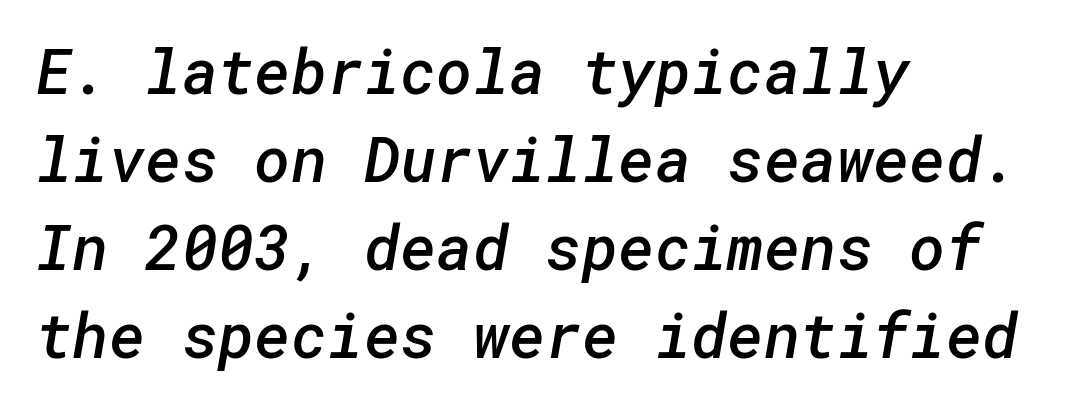
{"serif": "no", "bold": "semi", "weight": "semibold", "width": "normal", "stroke_contrast": "low", "x_height": "medium", "underline": "no", "align": "left", "line_spacing": "normal", "line_spacing_ratio": 1.42, "letter_spacing": "normal", "letter_spacing_em": 0.0, "glyph_px": 62}
